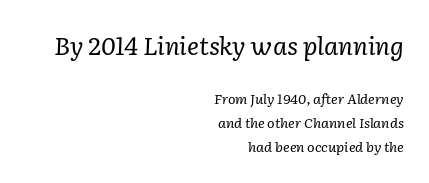
{"italic": "yes", "lean": "right", "slant_degrees": 2, "bold": "no", "underline": "no", "align": "right", "line_spacing": "normal", "line_spacing_ratio": 1.7, "letter_spacing": "normal", "letter_spacing_em": 0.0, "larger_block": "first", "size_ratio": 1.79, "glyph_px": 25}
